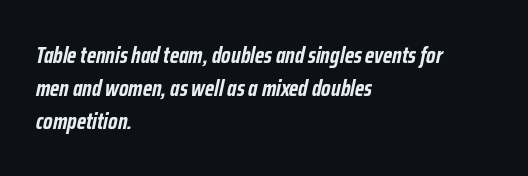
In terms of posture, this sample is oblique. What stands out about the letter spacing? Nothing — it is the standard amount. A classic flush-left, rag-right setting is used for this passage. What weight is shown? A full bold with thick strokes.
